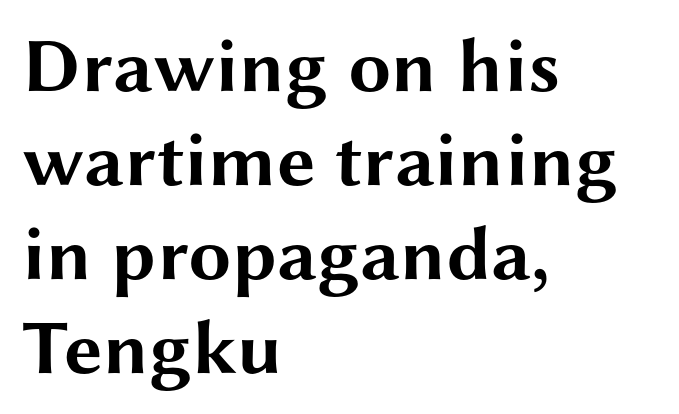
{"serif": "no", "italic": "no", "bold": "yes", "weight": "bold", "width": "wide", "stroke_contrast": "medium", "x_height": "medium", "monospaced": "no", "underline": "no", "align": "left", "line_spacing_ratio": 1.22, "letter_spacing": "normal", "letter_spacing_em": 0.0, "glyph_px": 77}
